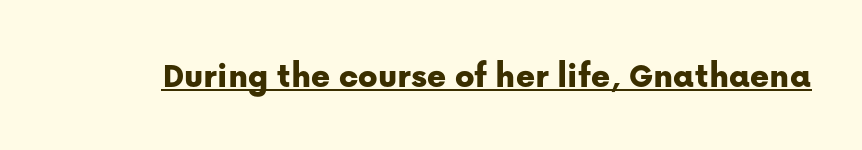
A sans-serif font was chosen for this passage. Ordinary non-slanted type is in use. Glyph-to-glyph distance matches everyday printed text. Compared with undecorated copy, this sample adds a rule below the words.
